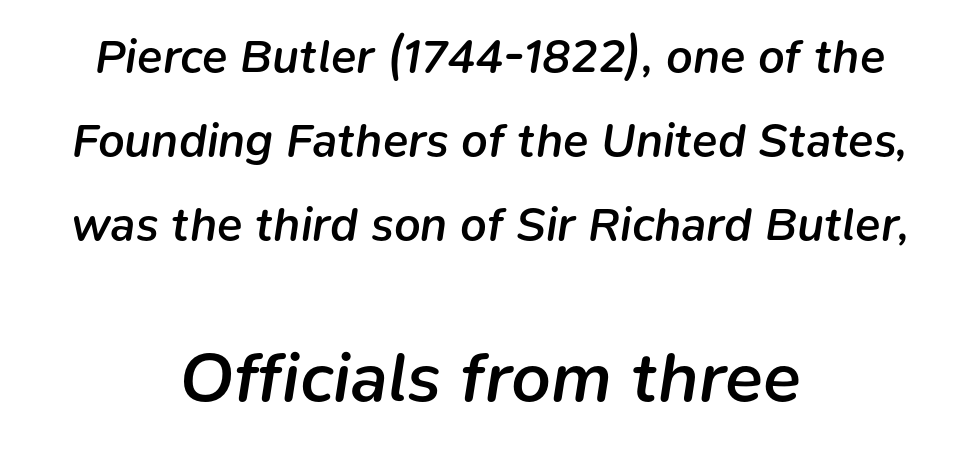
Slanted lettering throughout. This rendering leaves character spacing at its baseline value. This sample has the flowing, uneven cadence of proportional lettering. You get the small type first, then a jump to larger type.
